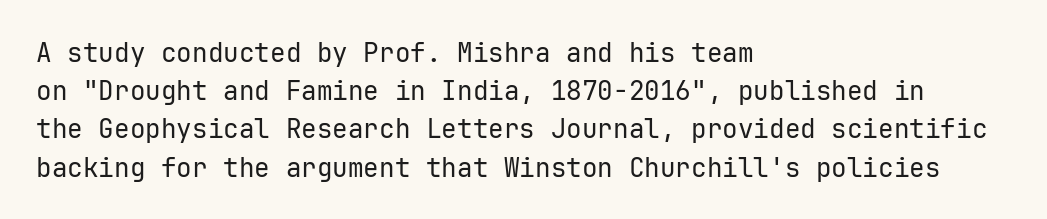
{"italic": "no", "bold": "no", "underline": "no", "align": "left", "line_spacing": "normal", "line_spacing_ratio": 1.47, "letter_spacing": "normal", "letter_spacing_em": 0.0, "glyph_px": 26}
